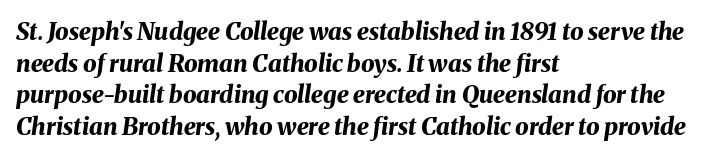
Look at the stroke-to-counter ratio: heavy, a bold. These lines keep a tight, regular rhythm from letter to letter. These lines sit exactly where default settings would place them. When letters slant like this, we call the style italic.
